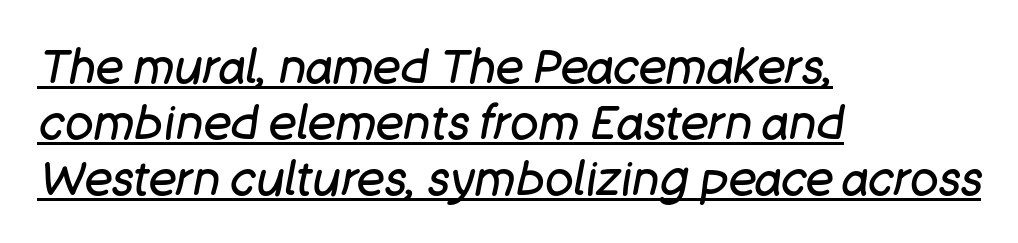
The rendering uses natural spacing where letterforms have individual widths. The cut favours lightness, reaching ordinary text weight at its darkest. Does a line run under the words? Yes, clearly. Nobody touched the tracking dial on this one.
